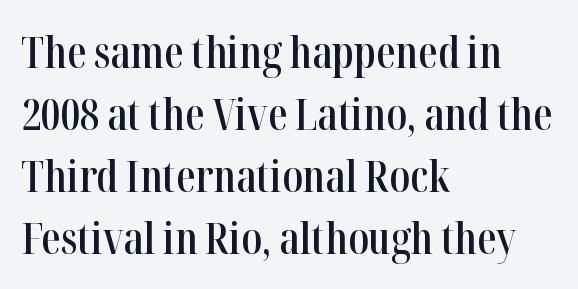
Q: Is the text bold? A: Semi-bold.
Q: Is the text italic (slanted)? A: No, it is upright.
Q: Is the typeface a serif or a sans-serif typeface? A: Serif.
Q: Is the text underlined? A: No.
Q: How is the paragraph aligned? A: Left-aligned.
Q: Is the spacing between letters normal or unusually wide? A: Normal.
Q: Is the spacing between lines tight, normal or loose? A: Normal.
Q: Width (condensed, normal, or wide)? A: Condensed.
Q: Stroke contrast? A: High.
Q: x-height? A: Medium.
Q: Monospaced? A: No.
